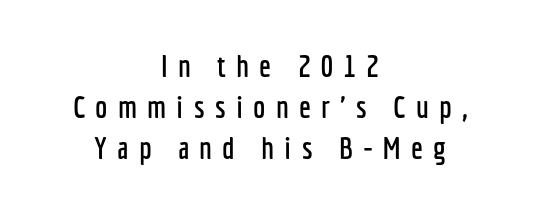
Typographically, this falls in the sans-serif category. Italic: no, the glyphs are upright roman. Plain, unruled lines of type. Spacing between characters has been opened up far beyond the box default. Successive baselines arrive at the customary interval.
